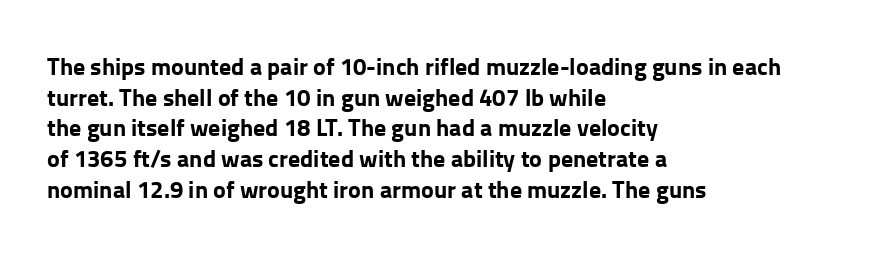
{"italic": "no", "bold": "yes", "underline": "no", "align": "left", "line_spacing": "normal", "line_spacing_ratio": 1.28, "letter_spacing": "normal", "letter_spacing_em": 0.0, "glyph_px": 24}
